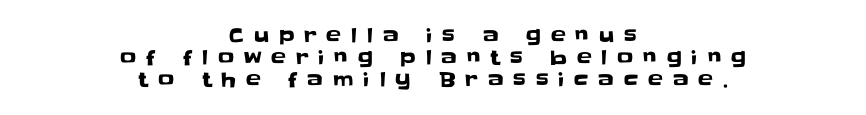
{"italic": "no", "underline": "no", "align": "center", "line_spacing": "tight", "line_spacing_ratio": 1.09, "letter_spacing": "wide", "letter_spacing_em": 0.49, "glyph_px": 20}
